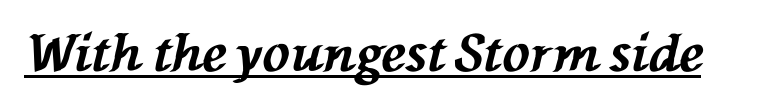
Q: Is the text bold? A: Yes.
Q: Is the text italic (slanted)? A: Yes, it leans left by about 76 degrees.
Q: Is the text underlined? A: Yes.
Q: Is the spacing between letters normal or unusually wide? A: Normal.
Q: Width (condensed, normal, or wide)? A: Normal.
Q: Stroke contrast? A: Medium.
Q: x-height? A: Medium.
Q: Monospaced? A: No.
